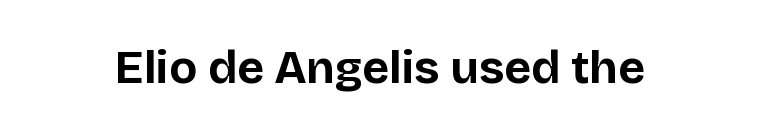
The image shows 46 px bold sans-serif type, upright; set normal letter spacing, not underlined; low stroke contrast and a large x-height.
